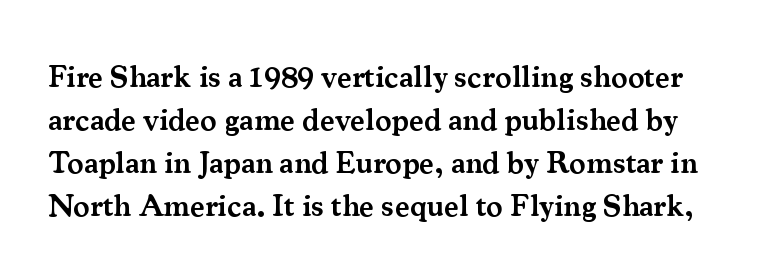
Whoever set this chose a conventional vertical rhythm. This is roman type, the default non-slanted kind. Varying glyph widths throughout — classic text-font behaviour. To sum up the face: it has serifs.
